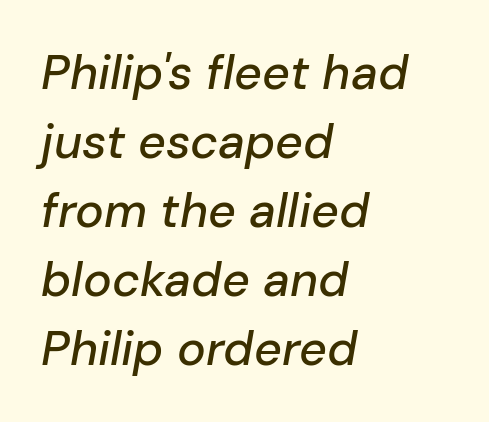
The image shows 48 px text type, italic (leaning right); set left-aligned, normal line spacing (1.44x), normal letter spacing, not underlined; low stroke contrast and a medium x-height.
